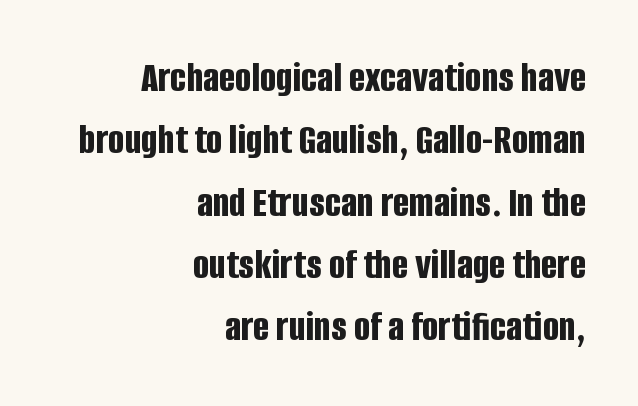
{"serif": "no", "italic": "no", "bold": "yes", "weight": "bold", "width": "condensed", "stroke_contrast": "low", "x_height": "large", "monospaced": "no", "underline": "no", "align": "right", "line_spacing": "normal", "line_spacing_ratio": 1.45, "letter_spacing": "normal", "letter_spacing_em": 0.0, "glyph_px": 43}
